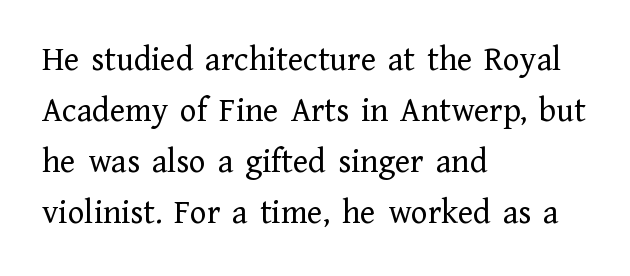
Q: Is the text bold? A: No.
Q: Is the text italic (slanted)? A: No, it is upright.
Q: Is the typeface a serif or a sans-serif typeface? A: Serif.
Q: Is the text underlined? A: No.
Q: How is the paragraph aligned? A: Left-aligned.
Q: Is the spacing between letters normal or unusually wide? A: Normal.
Q: Is the spacing between lines tight, normal or loose? A: Normal.
Q: Width (condensed, normal, or wide)? A: Normal.
Q: Stroke contrast? A: Low.
Q: x-height? A: Medium.
Q: Monospaced? A: No.
